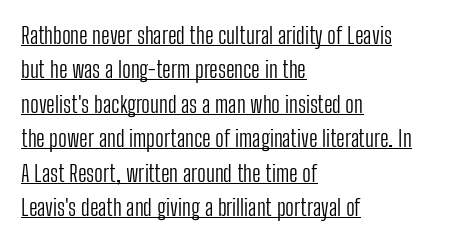
Q: Is the text bold? A: No.
Q: Is the text italic (slanted)? A: No, it is upright.
Q: Is the text underlined? A: Yes.
Q: How is the paragraph aligned? A: Left-aligned.
Q: Is the spacing between letters normal or unusually wide? A: Normal.
Q: Is the spacing between lines tight, normal or loose? A: Normal.
